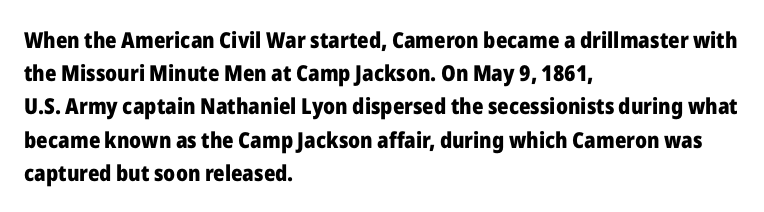
Leading matches the norm, producing a regular column. The area under the type is left untouched. Does extra space separate the letters? No, they use regular spacing. These lines were composed using upright roman letters.
